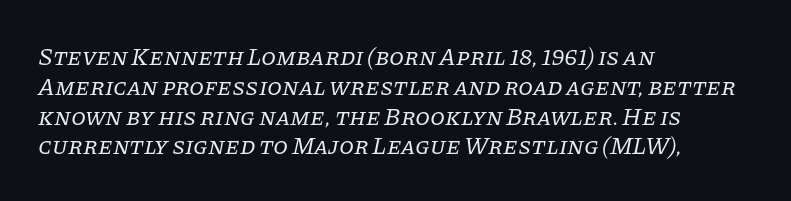
Q: Is the text bold? A: No.
Q: Is the text italic (slanted)? A: Yes, it leans right by about 11 degrees.
Q: Is the text underlined? A: No.
Q: How is the paragraph aligned? A: Left-aligned.
Q: Is the spacing between letters normal or unusually wide? A: Normal.
